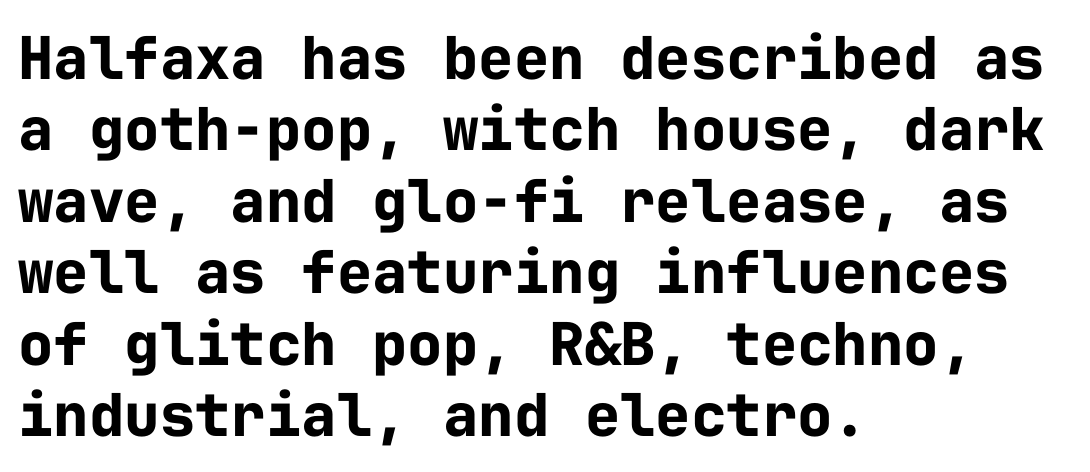
Q: Is the text bold? A: Yes.
Q: Is the text italic (slanted)? A: No, it is upright.
Q: Is the typeface a serif or a sans-serif typeface? A: Sans-serif.
Q: Is the text underlined? A: No.
Q: How is the paragraph aligned? A: Left-aligned.
Q: Is the spacing between letters normal or unusually wide? A: Normal.
Q: Width (condensed, normal, or wide)? A: Normal.
Q: Stroke contrast? A: Low.
Q: x-height? A: Medium.
Q: Monospaced? A: Yes.
